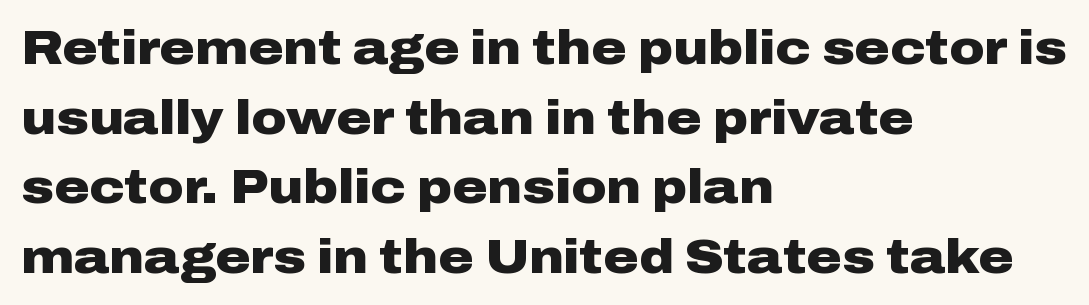
Spacing verdict: proportional, widths tailored to each character. Unmarked baselines from the first word to the last. Each new line begins a customary step beneath the previous one. Notice how thick the strokes are: this is what a full bold looks like. The tracking reads as untouched default to a designer's eye.
